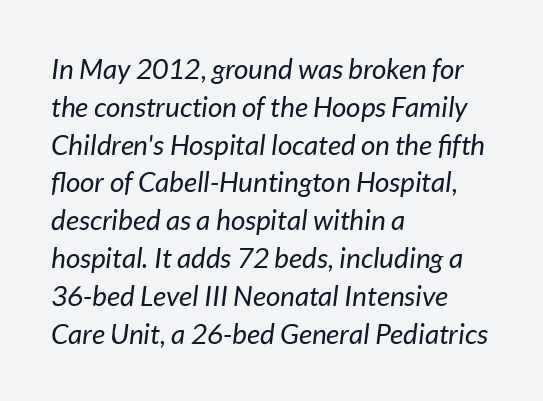
Varying glyph widths throughout — classic text-font behaviour. Designer's note — italics engaged. Rows of type keep a routine distance in the vertical direction. The gap between lines stays unmarked. Nobody touched the tracking dial on this one.
